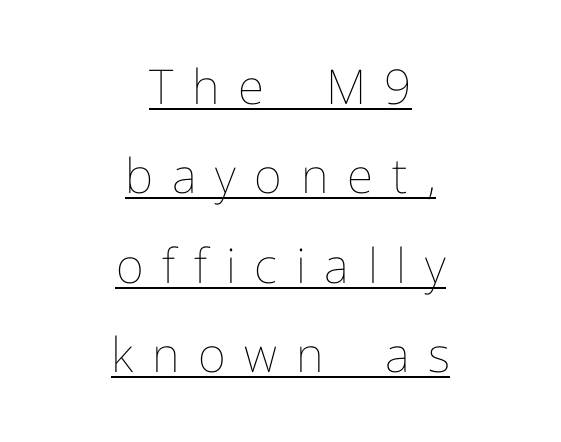
{"italic": "no", "bold": "no", "weight": "thin", "width": "normal", "stroke_contrast": "low", "x_height": "medium", "monospaced": "no", "underline": "yes", "align": "center", "line_spacing_ratio": 1.86, "letter_spacing": "wide", "letter_spacing_em": 0.39, "glyph_px": 48}
